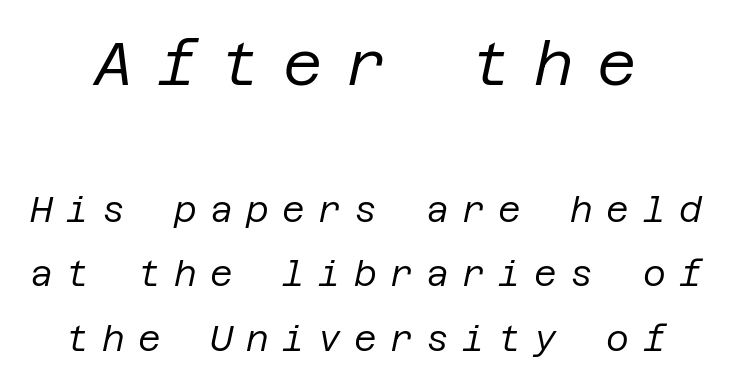
These lines were composed using italics. The passage shown has open, widely tracked lettering throughout. The font is comparable to plain body text, perhaps lighter. Both edges are ragged and mirror each other, which tells us the setting is centered.
